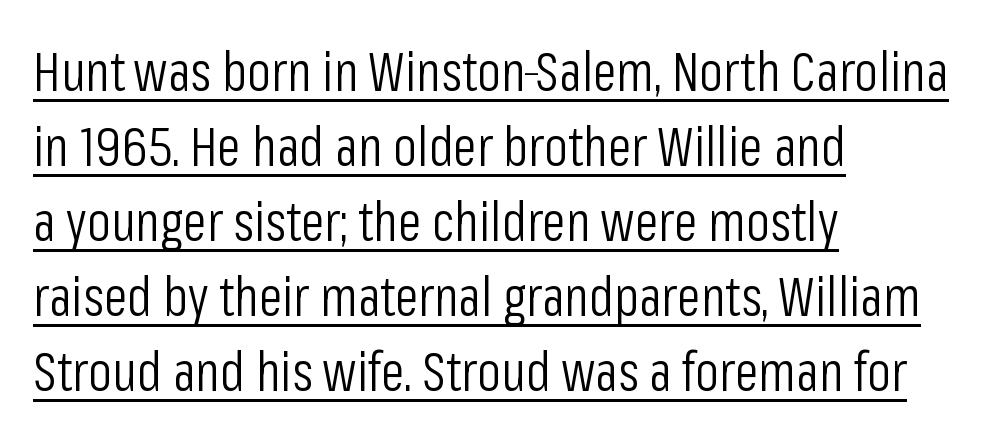
{"serif": "no", "italic": "no", "bold": "no", "weight": "light", "width": "condensed", "stroke_contrast": "low", "x_height": "medium", "monospaced": "no", "underline": "yes", "align": "left", "line_spacing": "normal", "line_spacing_ratio": 1.39, "letter_spacing": "normal", "letter_spacing_em": 0.0, "glyph_px": 54}
